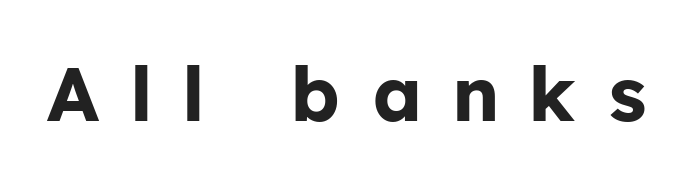
{"serif": "no", "italic": "no", "bold": "yes", "weight": "bold", "width": "normal", "stroke_contrast": "low", "x_height": "medium", "monospaced": "no", "underline": "no", "letter_spacing": "wide", "letter_spacing_em": 0.44, "glyph_px": 75}
